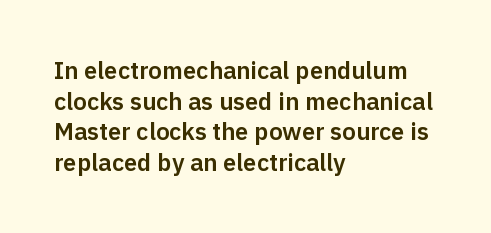
{"italic": "no", "underline": "no", "align": "left", "line_spacing": "normal", "line_spacing_ratio": 1.28, "letter_spacing": "normal", "letter_spacing_em": 0.0, "glyph_px": 24}
